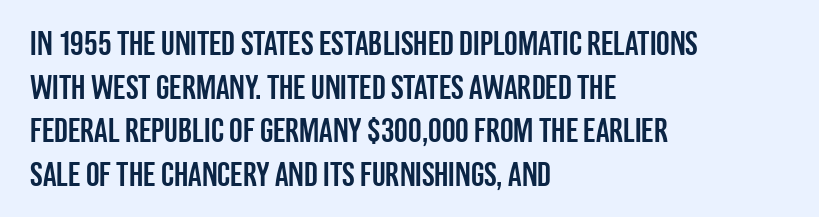
{"serif": "no", "italic": "no", "width": "condensed", "stroke_contrast": "low", "x_height": "large", "monospaced": "no", "underline": "no", "align": "left", "line_spacing": "normal", "line_spacing_ratio": 1.28, "letter_spacing": "normal", "letter_spacing_em": 0.0, "glyph_px": 34}
